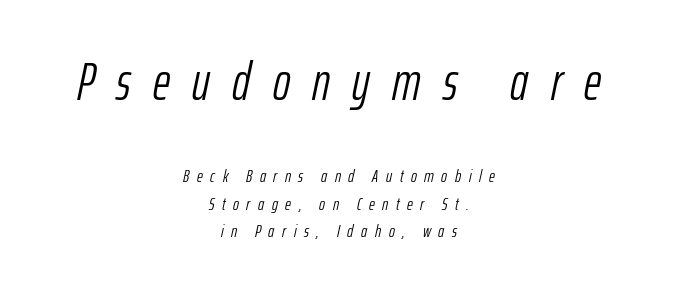
Q: Is the text bold? A: No.
Q: Is the text italic (slanted)? A: Yes, it leans right by about 12 degrees.
Q: Is the text underlined? A: No.
Q: How is the paragraph aligned? A: Centered.
Q: Is the spacing between letters normal or unusually wide? A: Unusually wide.
Q: Is the spacing between lines tight, normal or loose? A: Normal.
Q: Which block of text is set in a larger size, the first (top) or the second (bottom)? A: The first (top) one.
Q: Width (condensed, normal, or wide)? A: Condensed.
Q: Stroke contrast? A: Low.
Q: x-height? A: Medium.
Q: Monospaced? A: No.
